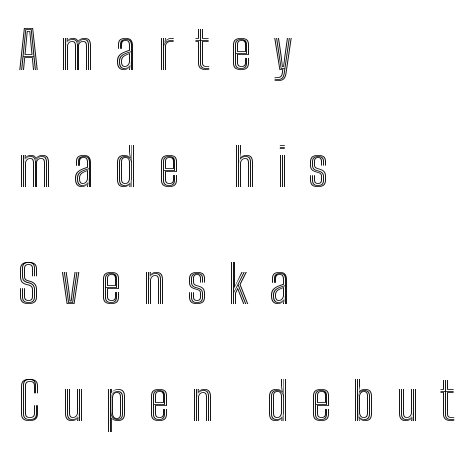
Posture: upright roman. All the whitespace from short lines collects on the right. Inter-character spacing is expanded well beyond the font's built-in metrics. Widely set lines give the paragraph a tall, airy silhouette. Do the characters align in a grid? No, the font is proportional.
